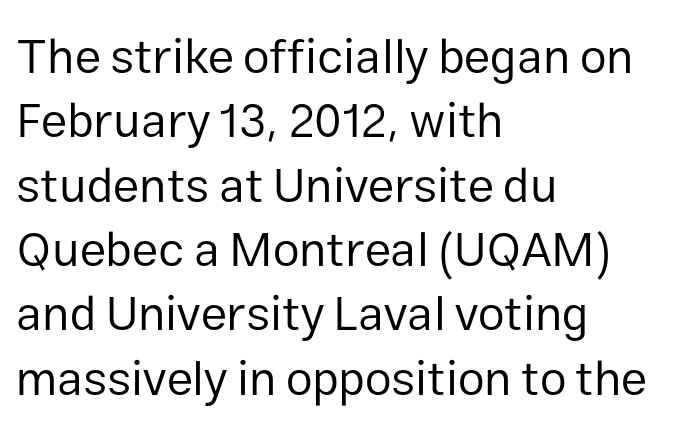
Has an underline been added? It has not. The cut favours lightness, reaching ordinary text weight at its darkest. Each letter keeps its own natural width here, so spacing adapts to shape. Baseline-to-baseline distance is the conventional proportion of letter height. The passage shown has conventional tracking throughout.
